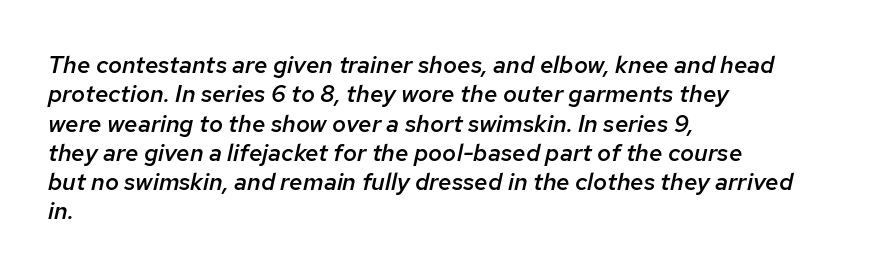
Words appear dense and cohesive because spacing is normal. Caption: semibold face, moderately heavy strokes. In terms of posture, this sample is oblique. The text block is weighted toward the left margin, trailing off unevenly rightward.
